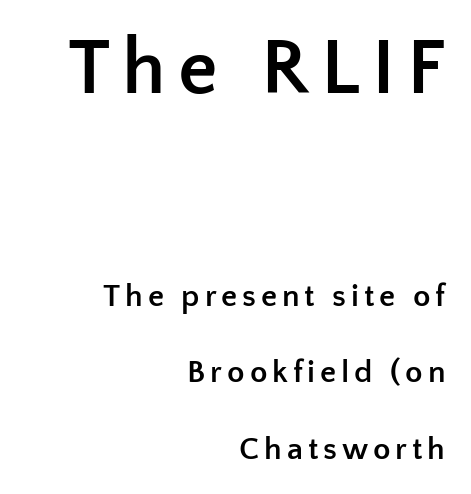
{"serif": "no", "italic": "no", "bold": "yes", "weight": "semibold", "width": "normal", "stroke_contrast": "low", "x_height": "medium", "monospaced": "no", "underline": "no", "align": "right", "line_spacing": "loose", "line_spacing_ratio": 2.39, "larger_block": "first", "size_ratio": 2.47, "glyph_px": 79}
